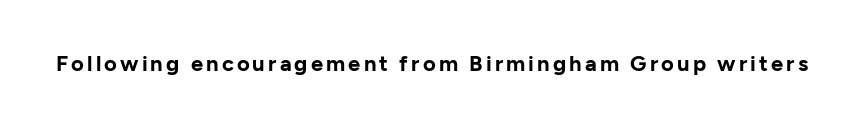
The image shows 22 px bold type, upright; set not underlined.
